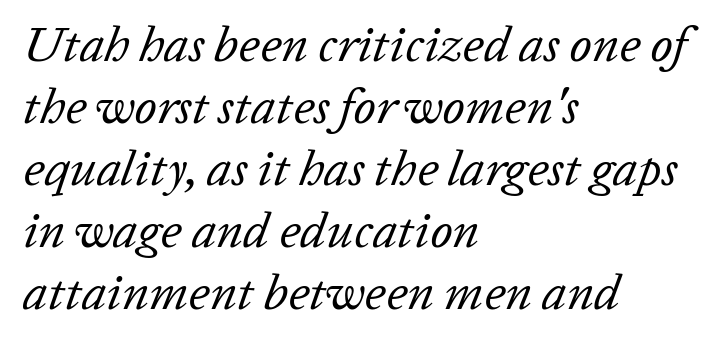
Q: Is the text bold? A: No.
Q: Is the text italic (slanted)? A: Yes, it leans right by about 20 degrees.
Q: Is the text underlined? A: No.
Q: How is the paragraph aligned? A: Left-aligned.
Q: Is the spacing between letters normal or unusually wide? A: Normal.
Q: Width (condensed, normal, or wide)? A: Normal.
Q: Stroke contrast? A: Low.
Q: x-height? A: Medium.
Q: Monospaced? A: No.
